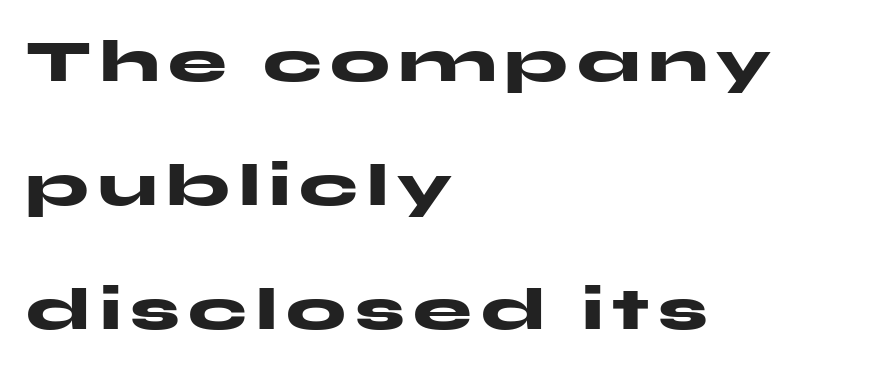
The image shows 59 px heavy, wide sans-serif type, upright; set left-aligned, loose line spacing (2.1x), not underlined; medium stroke contrast and a medium x-height.
